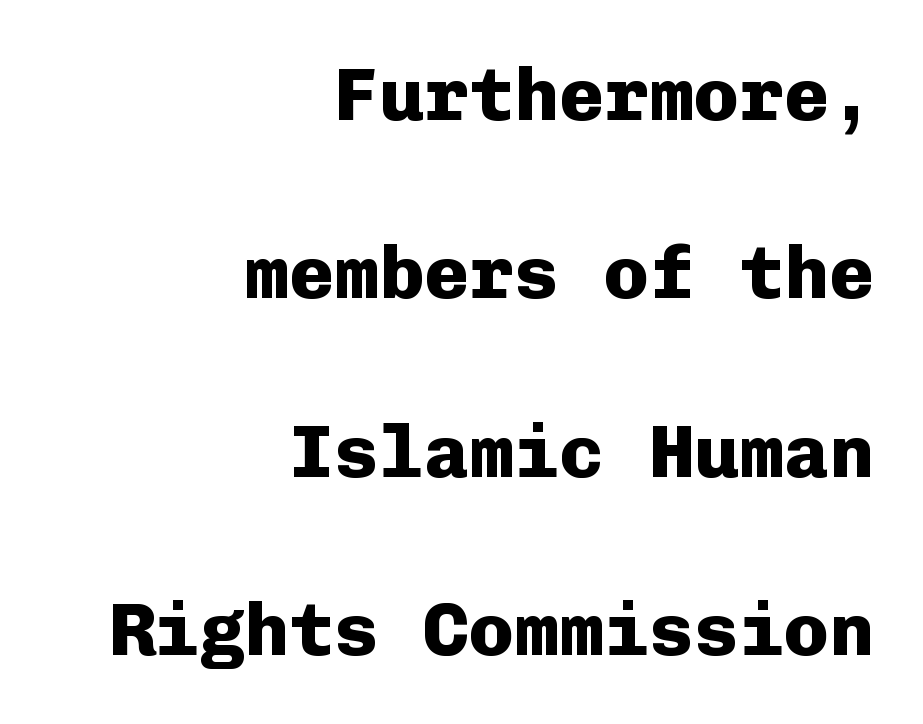
Q: Is the text bold? A: Yes.
Q: Is the text italic (slanted)? A: No, it is upright.
Q: Is the typeface a serif or a sans-serif typeface? A: Sans-serif.
Q: Is the text underlined? A: No.
Q: How is the paragraph aligned? A: Right-aligned.
Q: Is the spacing between letters normal or unusually wide? A: Normal.
Q: Is the spacing between lines tight, normal or loose? A: Loose.
Q: Width (condensed, normal, or wide)? A: Normal.
Q: Stroke contrast? A: Low.
Q: x-height? A: Medium.
Q: Monospaced? A: Yes.
